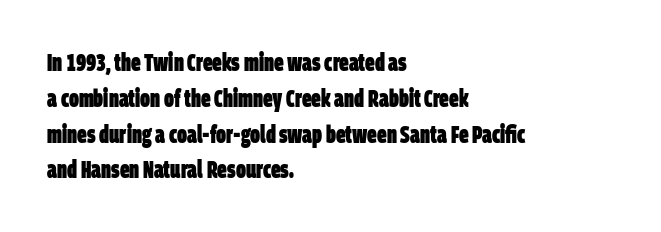
{"bold": "yes", "underline": "no", "align": "left", "line_spacing": "normal", "line_spacing_ratio": 1.49, "letter_spacing": "normal", "letter_spacing_em": 0.0, "glyph_px": 24}
